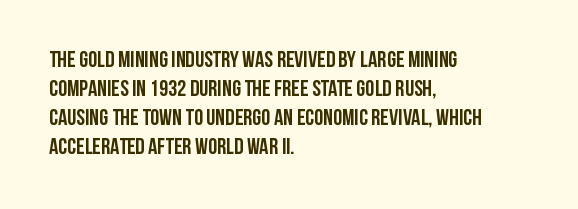
The image shows 23 px bold type, upright; set left-aligned, normal line spacing (1.26x), normal letter spacing, not underlined.
